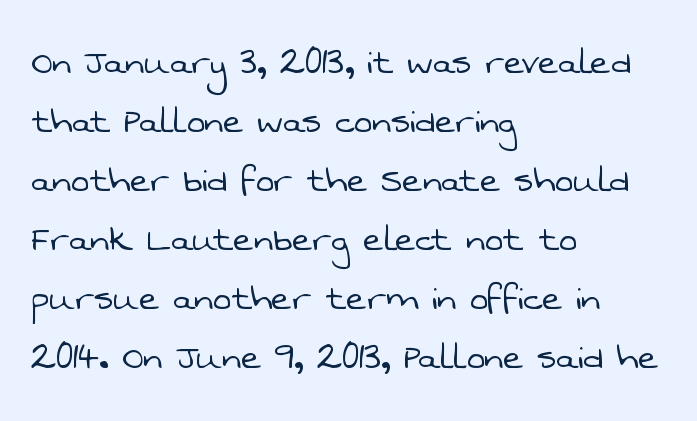
{"serif": "no", "bold": "no", "weight": "light", "width": "normal", "stroke_contrast": "low", "x_height": "medium", "monospaced": "no", "underline": "no", "align": "left", "line_spacing": "normal", "line_spacing_ratio": 1.37, "letter_spacing": "normal", "letter_spacing_em": 0.0, "glyph_px": 43}
